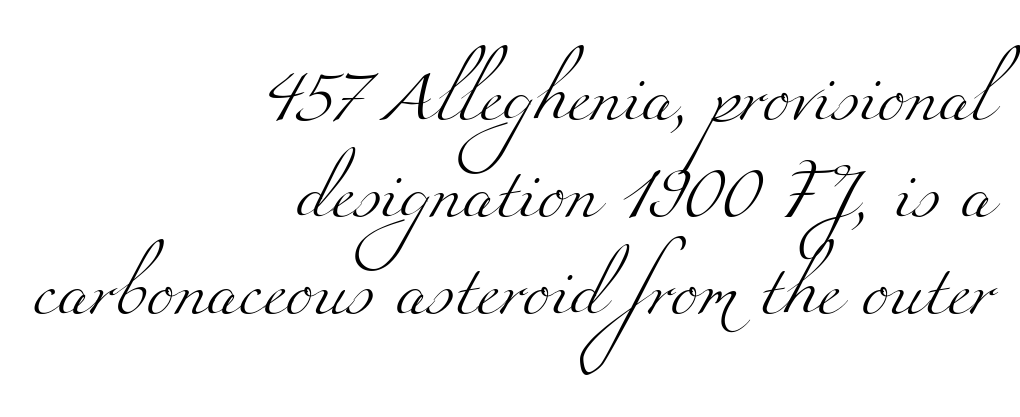
All the whitespace from short lines collects on the left. Stroke thickness stays within the range of a standard reading face or lighter. Decoration check: the copy has no underline. Honestly, the letter spacing is just normal — you wouldn't notice it.
